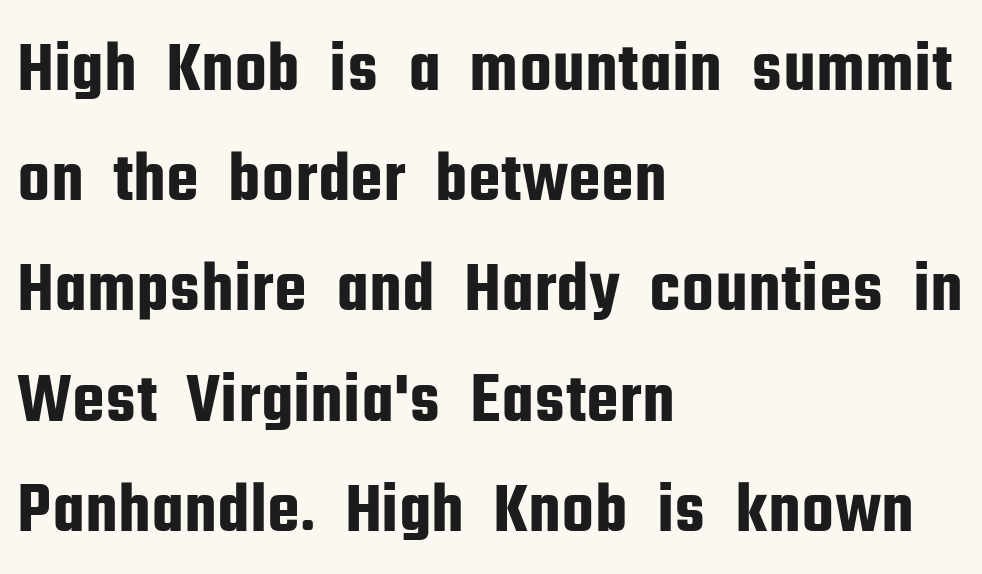
Q: Is the text italic (slanted)? A: No, it is upright.
Q: Is the typeface a serif or a sans-serif typeface? A: Sans-serif.
Q: Is the text underlined? A: No.
Q: How is the paragraph aligned? A: Left-aligned.
Q: Is the spacing between letters normal or unusually wide? A: Normal.
Q: Is the spacing between lines tight, normal or loose? A: Normal.
Q: Width (condensed, normal, or wide)? A: Condensed.
Q: Stroke contrast? A: Low.
Q: x-height? A: Medium.
Q: Monospaced? A: No.
